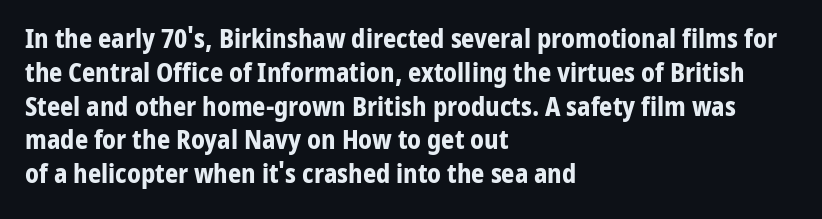
The image shows 26 px bold type, upright; set left-aligned, normal line spacing (1.3x), normal letter spacing, not underlined.
